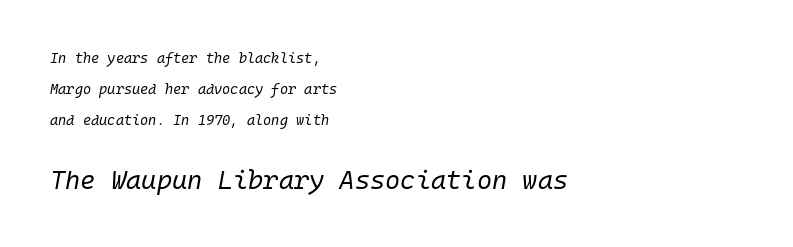
Q: Is the text bold? A: No.
Q: Is the text italic (slanted)? A: Yes, it leans right by about 10 degrees.
Q: Is the text underlined? A: No.
Q: How is the paragraph aligned? A: Left-aligned.
Q: Is the spacing between letters normal or unusually wide? A: Normal.
Q: Is the spacing between lines tight, normal or loose? A: Loose.
Q: Which block of text is set in a larger size, the first (top) or the second (bottom)? A: The second (bottom) one.
